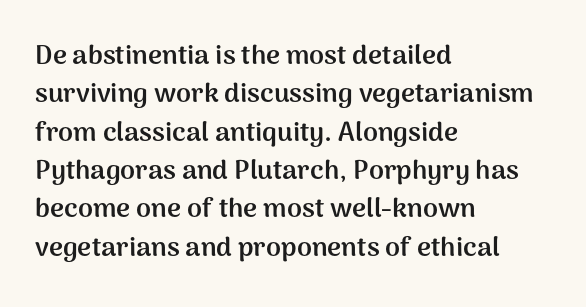
{"italic": "no", "bold": "yes", "underline": "no", "align": "left", "line_spacing": "normal", "line_spacing_ratio": 1.42, "letter_spacing": "normal", "letter_spacing_em": 0.0, "glyph_px": 27}
